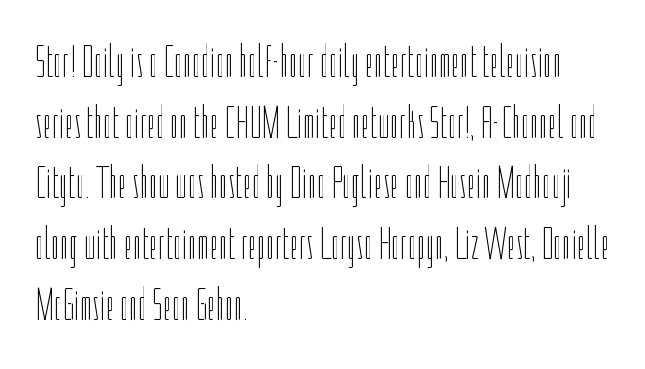
Is this a fixed-width face? No — the glyphs have proportional, varying widths. The designer left line spacing at the default. The weight would be labelled regular, book, light, or lighter still. When letters stand straight like this, we call the style roman or upright. Honestly, there is no underline to notice here at all. This sample uses plain, unmodified letter spacing.
